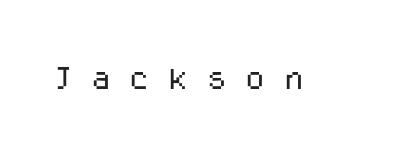
Q: Is the text bold? A: No.
Q: Is the text italic (slanted)? A: No, it is upright.
Q: Is the typeface a serif or a sans-serif typeface? A: Sans-serif.
Q: Is the text underlined? A: No.
Q: Is the spacing between letters normal or unusually wide? A: Unusually wide.
Q: Width (condensed, normal, or wide)? A: Normal.
Q: Stroke contrast? A: Low.
Q: x-height? A: Medium.
Q: Monospaced? A: No.
